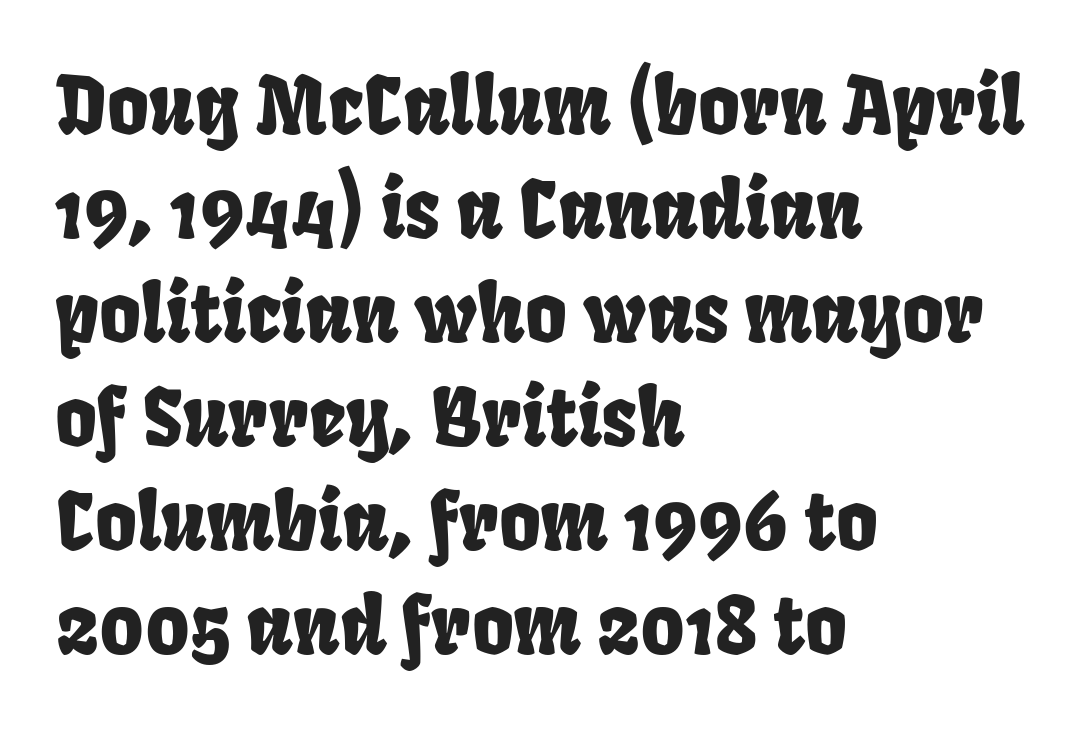
{"serif": "no", "width": "condensed", "stroke_contrast": "low", "x_height": "large", "monospaced": "no", "underline": "no", "align": "left", "line_spacing": "normal", "line_spacing_ratio": 1.3, "letter_spacing": "normal", "letter_spacing_em": 0.0, "glyph_px": 80}
